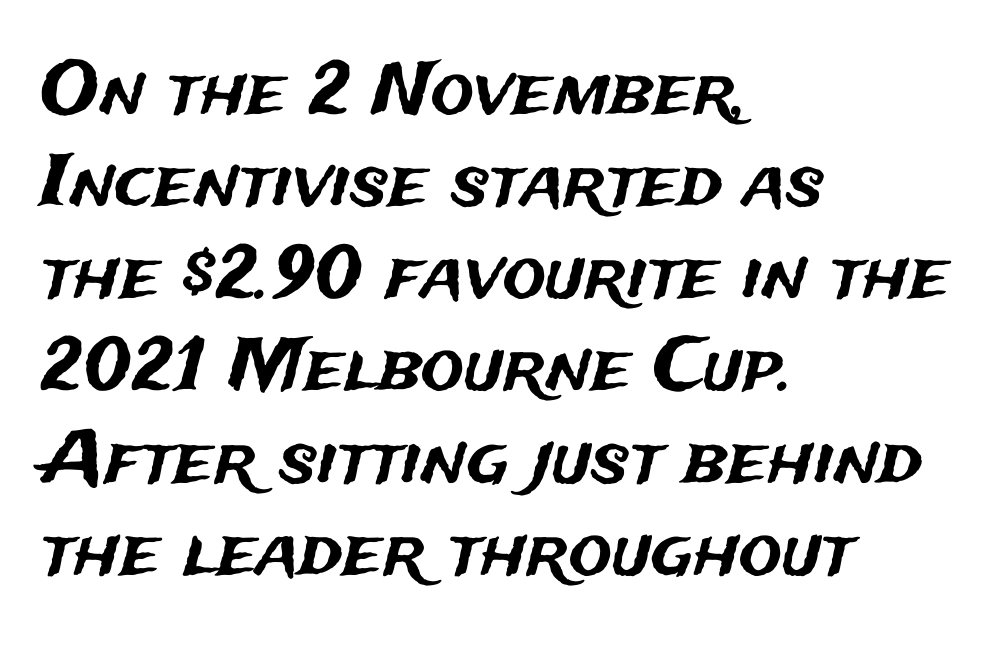
Q: Is the text italic (slanted)? A: Yes.
Q: Is the typeface a serif or a sans-serif typeface? A: Sans-serif.
Q: Is the text underlined? A: No.
Q: How is the paragraph aligned? A: Left-aligned.
Q: Is the spacing between letters normal or unusually wide? A: Normal.
Q: Is the spacing between lines tight, normal or loose? A: Normal.
Q: Width (condensed, normal, or wide)? A: Normal.
Q: Stroke contrast? A: Medium.
Q: x-height? A: Medium.
Q: Monospaced? A: No.
